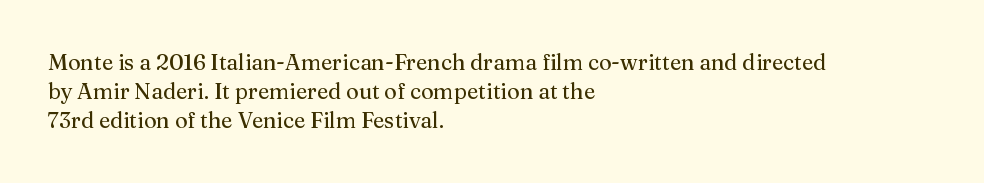
{"italic": "no", "bold": "no", "underline": "no", "align": "left", "line_spacing": "normal", "line_spacing_ratio": 1.32, "letter_spacing": "normal", "letter_spacing_em": 0.0, "glyph_px": 22}
